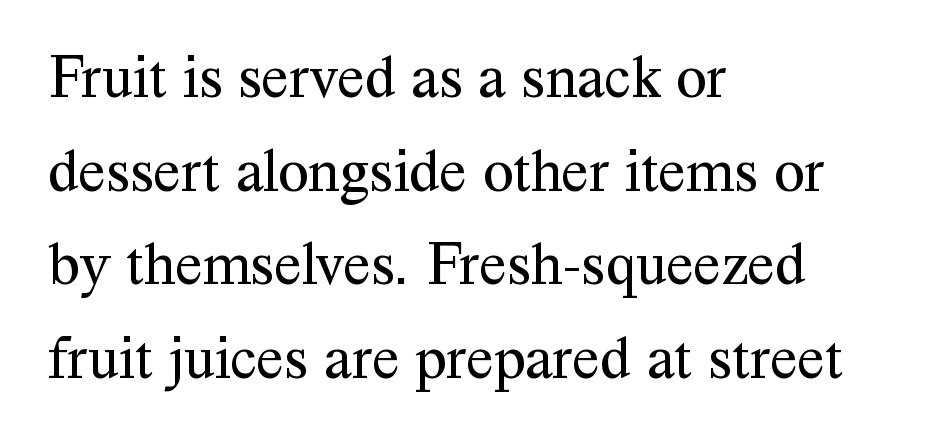
The image shows 62 px regular-weight serif type, upright; set left-aligned, normal line spacing (1.51x), normal letter spacing, not underlined; medium stroke contrast and a medium x-height.
